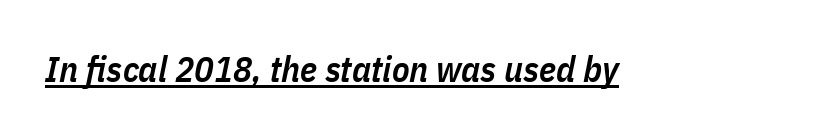
This sample uses plain, unmodified letter spacing. A typesetter would call this proportional, since set widths differ per character. Style check: oblique. Like a heading marked for emphasis, these lines bear an underscore.
